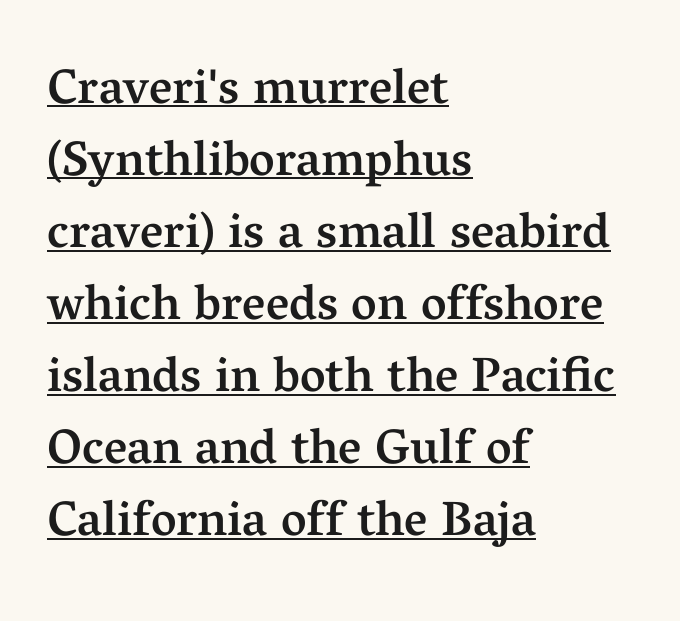
{"serif": "yes", "italic": "no", "bold": "semi", "weight": "semibold", "width": "normal", "stroke_contrast": "medium", "x_height": "medium", "monospaced": "no", "underline": "yes", "align": "left", "line_spacing": "normal", "line_spacing_ratio": 1.47, "letter_spacing": "normal", "letter_spacing_em": 0.0, "glyph_px": 49}
